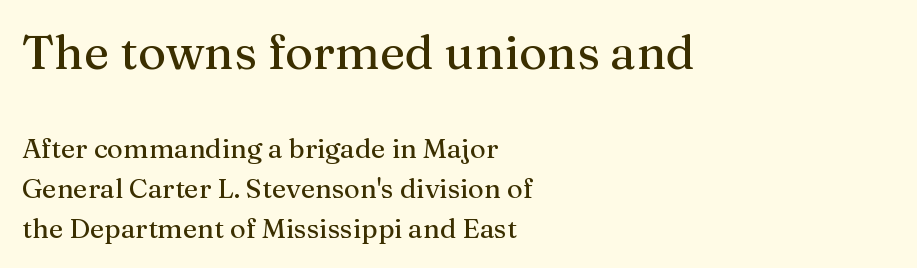
{"serif": "yes", "italic": "no", "width": "normal", "stroke_contrast": "medium", "x_height": "medium", "monospaced": "no", "underline": "no", "align": "left", "line_spacing": "normal", "line_spacing_ratio": 1.48, "letter_spacing": "normal", "letter_spacing_em": 0.0, "larger_block": "first", "size_ratio": 1.78, "glyph_px": 48}
